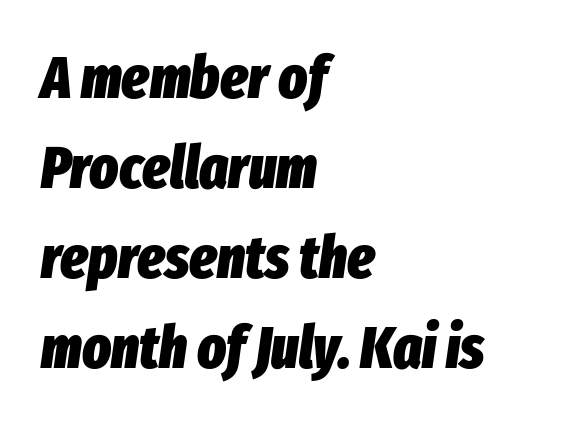
This sample has the flowing, uneven cadence of proportional lettering. Compared with ordinary roman type, these characters are visibly tilted. Glance below the letters and you will spot only blank space. Rows of type keep a routine distance in the vertical direction. Strokes here are thick enough to call this a true bold. Typeset ragged right — the left edge is the straight one.
